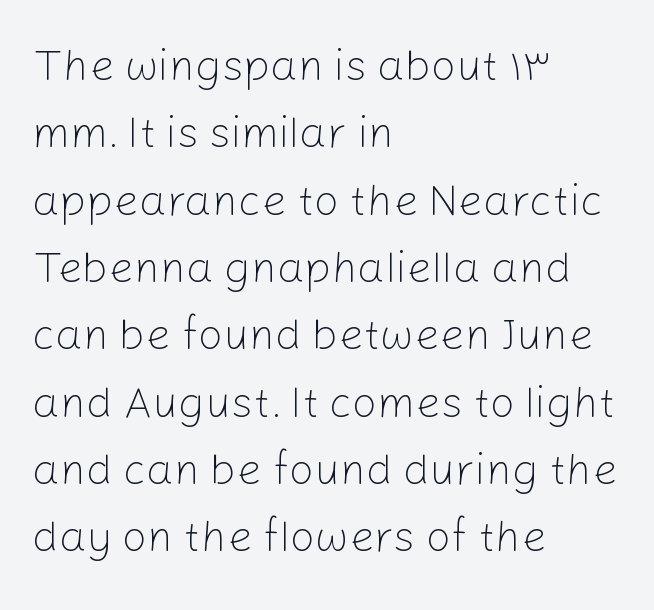
The image shows 44 px light sans-serif type, upright; set left-aligned, normal line spacing (1.53x), normal letter spacing, not underlined; low stroke contrast and a medium x-height.
